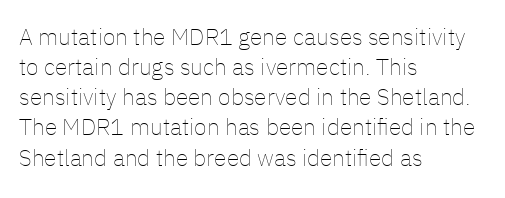
Q: Is the text bold? A: No.
Q: Is the text italic (slanted)? A: No, it is upright.
Q: Is the text underlined? A: No.
Q: How is the paragraph aligned? A: Left-aligned.
Q: Is the spacing between letters normal or unusually wide? A: Normal.
Q: Is the spacing between lines tight, normal or loose? A: Normal.
